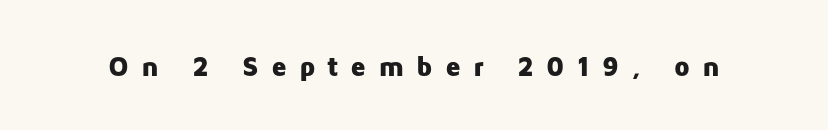
The image shows 28 px heavy sans-serif type, upright; set unusually wide letter spacing (+0.42 em), not underlined; low stroke contrast and a medium x-height.
